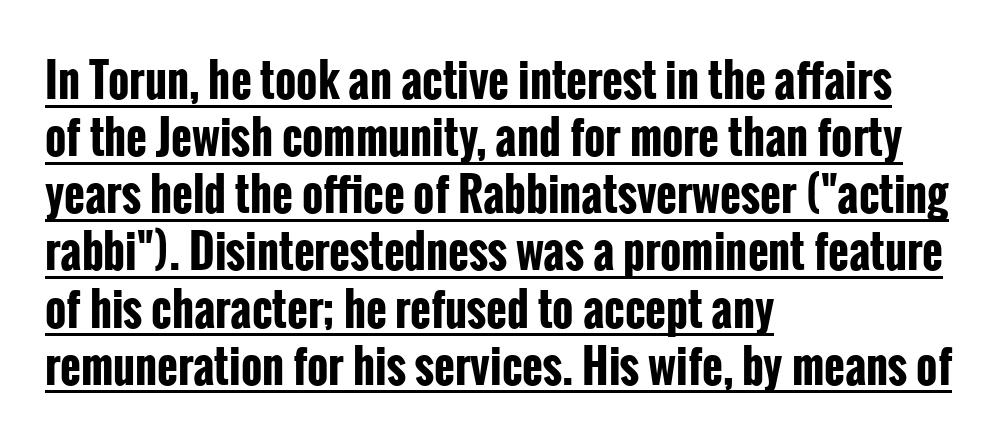
The image shows 45 px bold, condensed sans-serif type, upright; set left-aligned, normal line spacing (1.27x), normal letter spacing, underlined; low stroke contrast and a medium x-height.
